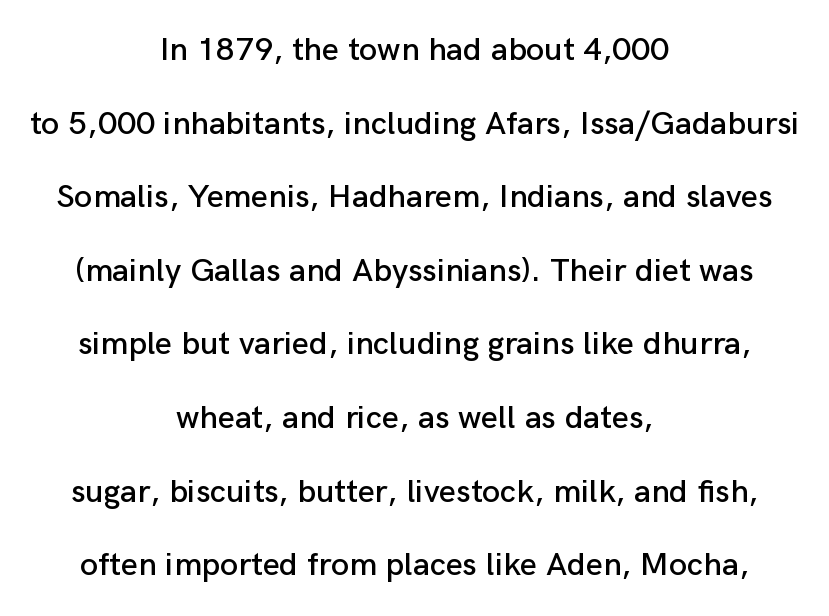
Q: Is the text italic (slanted)? A: No, it is upright.
Q: Is the typeface a serif or a sans-serif typeface? A: Sans-serif.
Q: Is the text underlined? A: No.
Q: How is the paragraph aligned? A: Centered.
Q: Is the spacing between letters normal or unusually wide? A: Normal.
Q: Is the spacing between lines tight, normal or loose? A: Loose.
Q: Width (condensed, normal, or wide)? A: Normal.
Q: Stroke contrast? A: Low.
Q: x-height? A: Medium.
Q: Monospaced? A: No.
